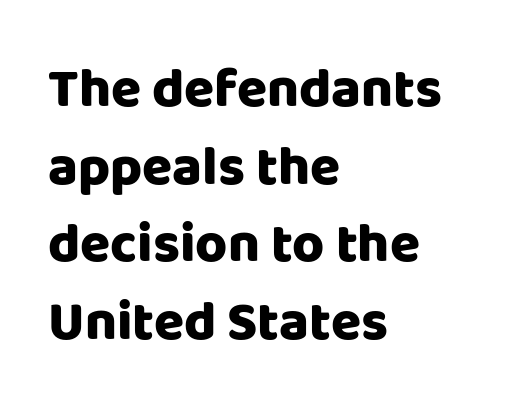
{"serif": "no", "italic": "no", "bold": "yes", "weight": "heavy", "width": "normal", "stroke_contrast": "low", "x_height": "large", "monospaced": "no", "underline": "no", "align": "left", "line_spacing": "normal", "line_spacing_ratio": 1.41, "letter_spacing": "normal", "letter_spacing_em": 0.0, "glyph_px": 55}
